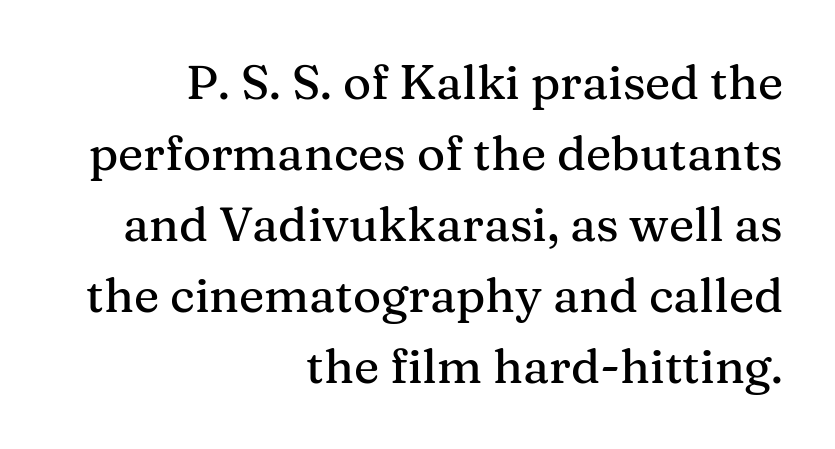
The image shows 48 px serif type, upright; set right-aligned, normal line spacing (1.48x), normal letter spacing, not underlined; medium stroke contrast and a medium x-height.
